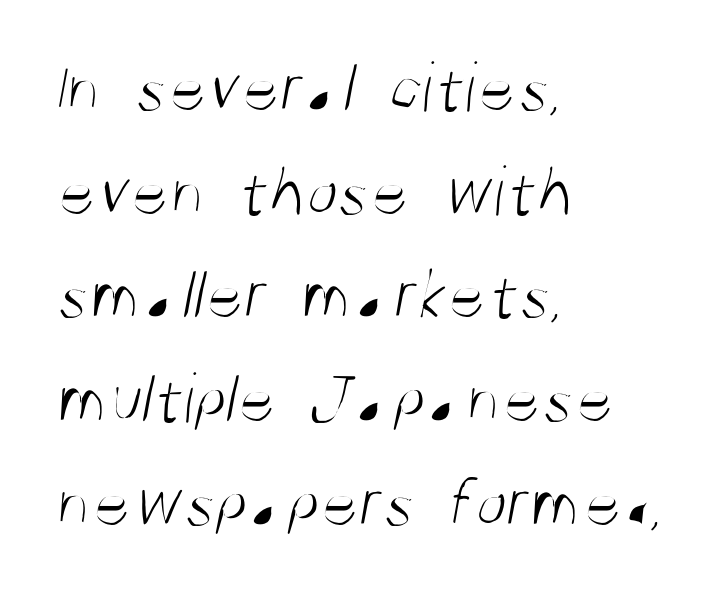
{"serif": "no", "bold": "no", "weight": "light", "width": "condensed", "stroke_contrast": "medium", "x_height": "large", "monospaced": "no", "underline": "no", "align": "left", "line_spacing": "normal", "line_spacing_ratio": 1.44, "letter_spacing": "normal", "letter_spacing_em": 0.0, "glyph_px": 72}
